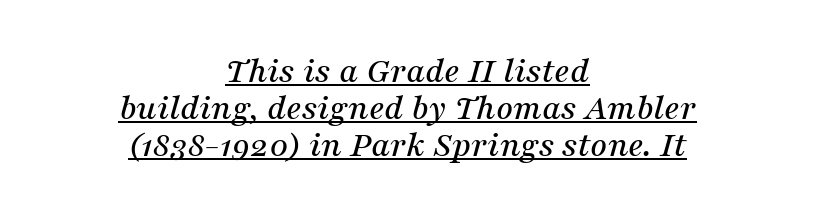
The image shows 37 px serif type, italic (leaning right); set centered, tight line spacing (1.0x), normal letter spacing, underlined; medium stroke contrast and a medium x-height.
